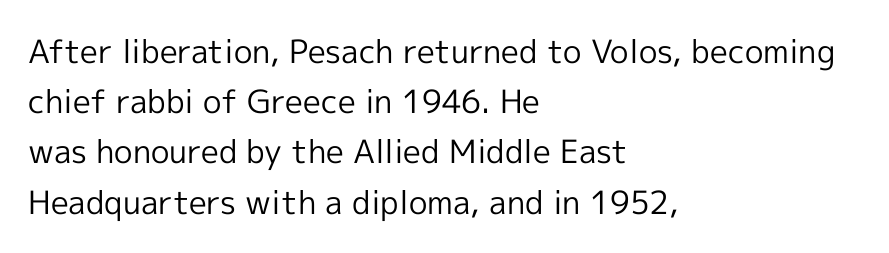
{"serif": "no", "italic": "no", "bold": "no", "weight": "regular", "width": "normal", "x_height": "medium", "monospaced": "no", "underline": "no", "align": "left", "line_spacing": "normal", "line_spacing_ratio": 1.57, "letter_spacing": "normal", "letter_spacing_em": 0.0, "glyph_px": 32}
